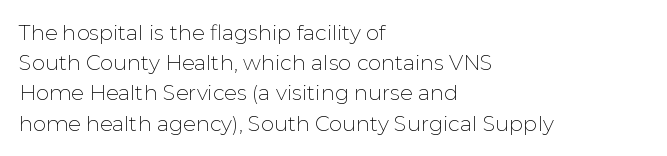
Q: Is the text bold? A: No.
Q: Is the text italic (slanted)? A: No, it is upright.
Q: Is the text underlined? A: No.
Q: How is the paragraph aligned? A: Left-aligned.
Q: Is the spacing between letters normal or unusually wide? A: Normal.
Q: Is the spacing between lines tight, normal or loose? A: Normal.
